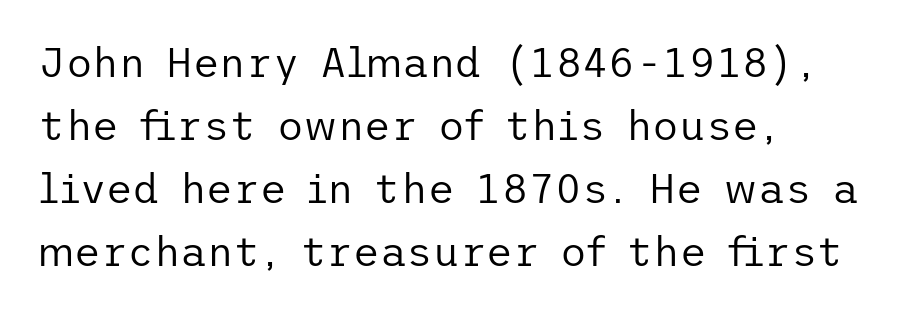
{"serif": "no", "italic": "no", "bold": "no", "weight": "regular", "width": "normal", "stroke_contrast": "low", "x_height": "medium", "underline": "no", "align": "left", "line_spacing": "normal", "line_spacing_ratio": 1.54, "letter_spacing": "normal", "letter_spacing_em": 0.0, "glyph_px": 41}
